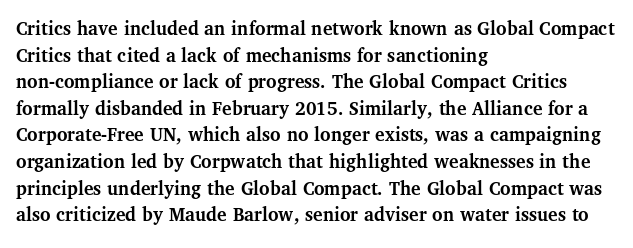
Q: Is the text bold? A: Yes.
Q: Is the text italic (slanted)? A: No, it is upright.
Q: Is the text underlined? A: No.
Q: How is the paragraph aligned? A: Left-aligned.
Q: Is the spacing between letters normal or unusually wide? A: Normal.
Q: Is the spacing between lines tight, normal or loose? A: Normal.
